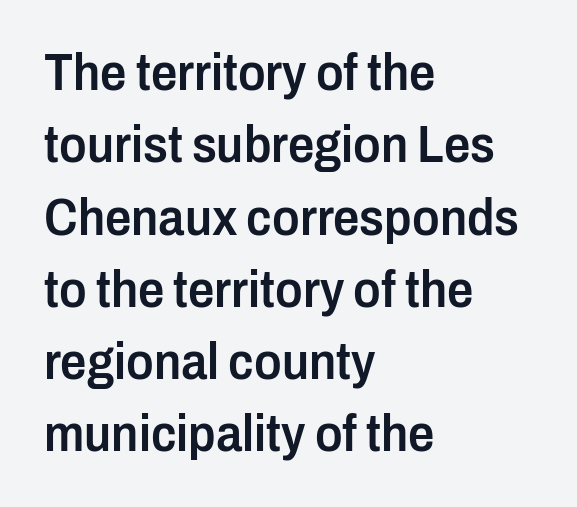
Q: Is the text bold? A: Semi-bold.
Q: Is the text italic (slanted)? A: No, it is upright.
Q: Is the typeface a serif or a sans-serif typeface? A: Sans-serif.
Q: Is the text underlined? A: No.
Q: How is the paragraph aligned? A: Left-aligned.
Q: Is the spacing between letters normal or unusually wide? A: Normal.
Q: Is the spacing between lines tight, normal or loose? A: Normal.
Q: Width (condensed, normal, or wide)? A: Condensed.
Q: Stroke contrast? A: Low.
Q: x-height? A: Medium.
Q: Monospaced? A: No.
